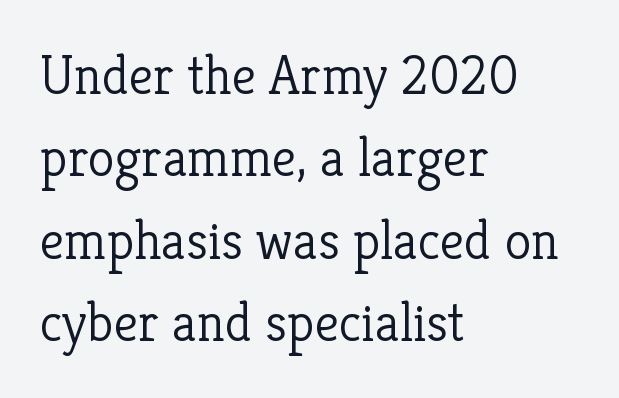
{"serif": "yes", "italic": "no", "bold": "no", "weight": "light", "width": "normal", "stroke_contrast": "low", "x_height": "medium", "monospaced": "no", "underline": "no", "align": "left", "line_spacing": "normal", "line_spacing_ratio": 1.5, "letter_spacing": "normal", "letter_spacing_em": 0.0, "glyph_px": 55}
